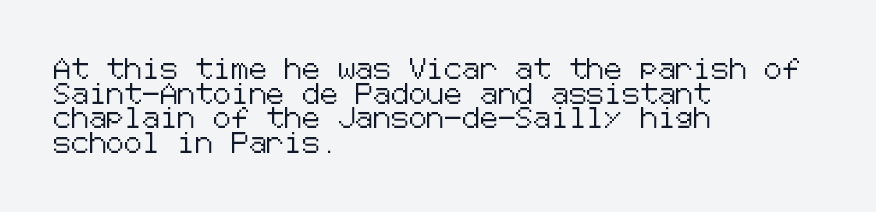
Q: Is the text italic (slanted)? A: No, it is upright.
Q: Is the text underlined? A: No.
Q: How is the paragraph aligned? A: Left-aligned.
Q: Is the spacing between letters normal or unusually wide? A: Normal.
